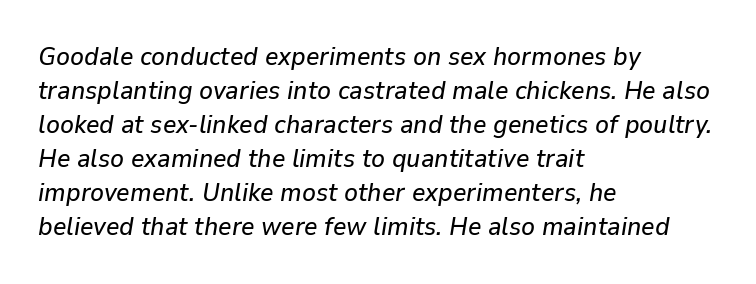
Notice how descenders clear the ascenders below comfortably — that's standard leading. Decoration check: the copy has no underline. Short note: letters normally spaced. Compared with ordinary roman type, these characters are visibly tilted.
